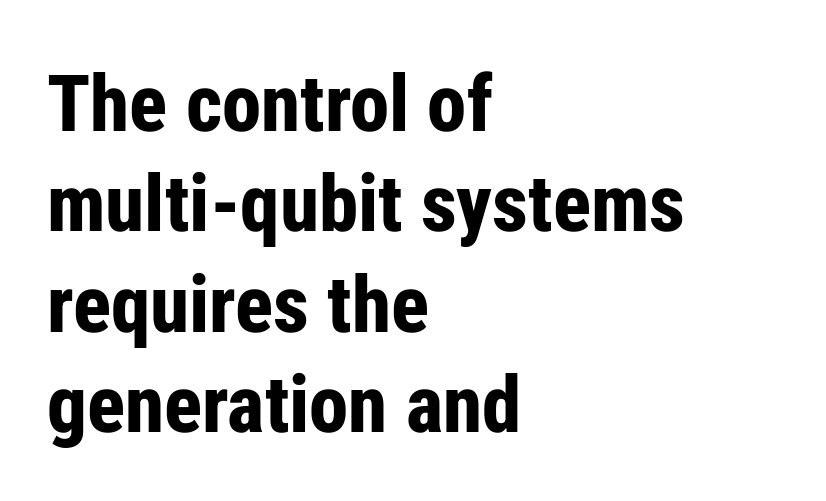
The image shows 79 px bold, condensed sans-serif type, upright; set left-aligned, normal line spacing (1.27x), normal letter spacing, not underlined; low stroke contrast and a medium x-height.
